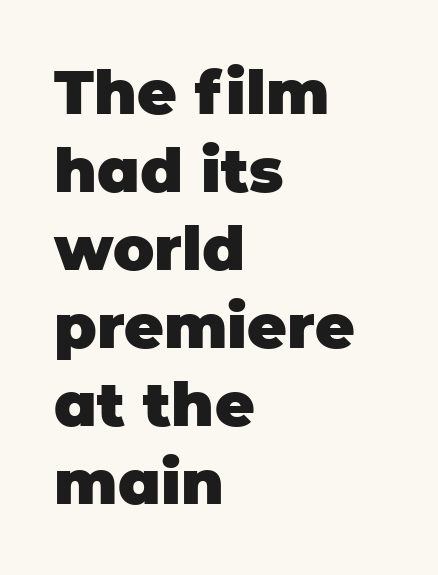
{"serif": "no", "italic": "no", "bold": "yes", "weight": "heavy", "width": "normal", "stroke_contrast": "low", "x_height": "large", "monospaced": "no", "underline": "no", "align": "left", "line_spacing": "normal", "line_spacing_ratio": 1.28, "letter_spacing": "normal", "letter_spacing_em": 0.0, "glyph_px": 61}
